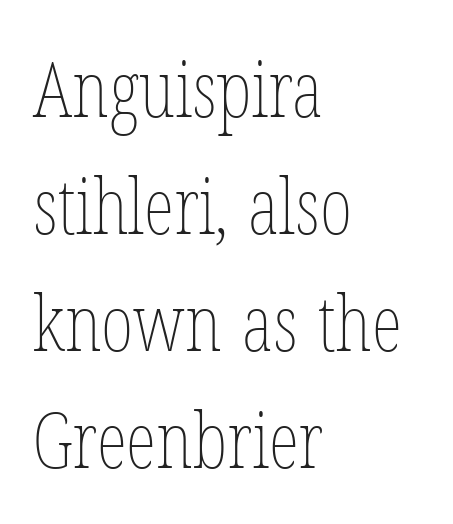
Q: Is the text bold? A: No.
Q: Is the text italic (slanted)? A: No, it is upright.
Q: Is the text underlined? A: No.
Q: How is the paragraph aligned? A: Left-aligned.
Q: Is the spacing between letters normal or unusually wide? A: Normal.
Q: Is the spacing between lines tight, normal or loose? A: Normal.
Q: Width (condensed, normal, or wide)? A: Condensed.
Q: Stroke contrast? A: Low.
Q: x-height? A: Medium.
Q: Monospaced? A: No.
